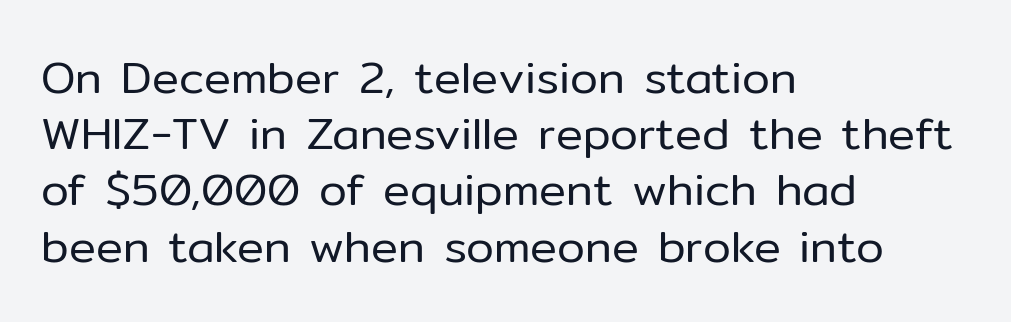
The image shows 45 px regular-weight sans-serif type, upright; set left-aligned, normal line spacing (1.25x), normal letter spacing, not underlined; low stroke contrast and a medium x-height.
